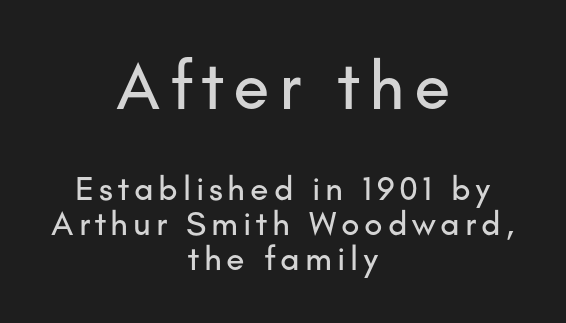
{"serif": "no", "italic": "no", "width": "normal", "stroke_contrast": "low", "x_height": "small", "monospaced": "no", "underline": "no", "align": "center", "line_spacing": "tight", "line_spacing_ratio": 1.03, "larger_block": "first", "size_ratio": 1.97, "glyph_px": 67}
